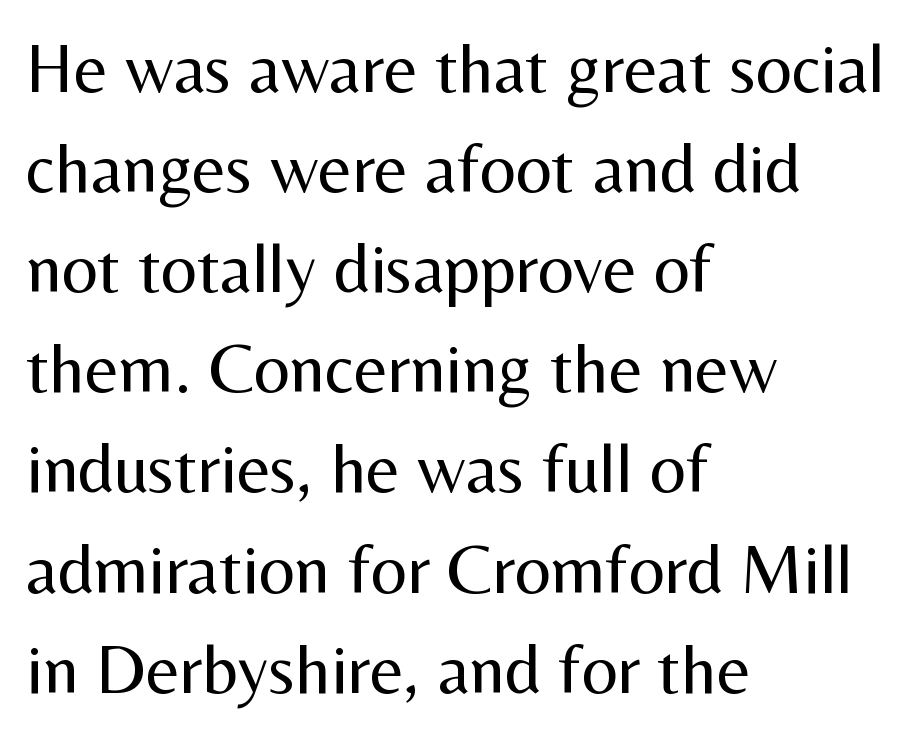
Vertical spacing — default. Notice how the stems are strictly vertical — no italics here. Short note: letters normally spaced. The passage shown is typeset with a sans-serif family. Stems here are at most as thick as an everyday book face.
